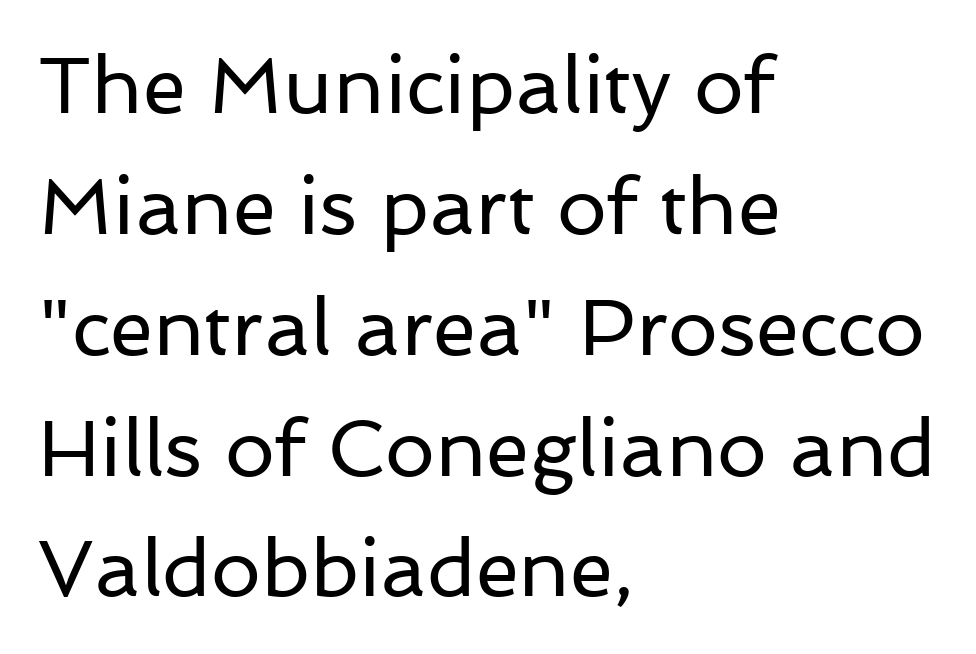
The image shows 79 px regular-weight sans-serif type, upright; set left-aligned, normal line spacing (1.53x), normal letter spacing, not underlined; low stroke contrast and a medium x-height.
